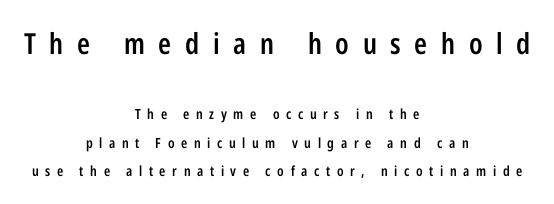
The image shows 29 px semibold, condensed sans-serif type, upright; set centered, loose line spacing (2.01x), unusually wide letter spacing (+0.47 em), not underlined; the first (top) block is 2.07x larger; low stroke contrast and a medium x-height.
